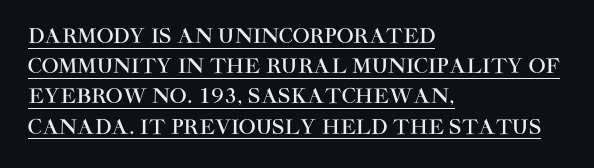
{"italic": "no", "underline": "yes", "align": "left", "line_spacing": "normal", "line_spacing_ratio": 1.51, "letter_spacing": "normal", "letter_spacing_em": 0.0, "glyph_px": 20}
